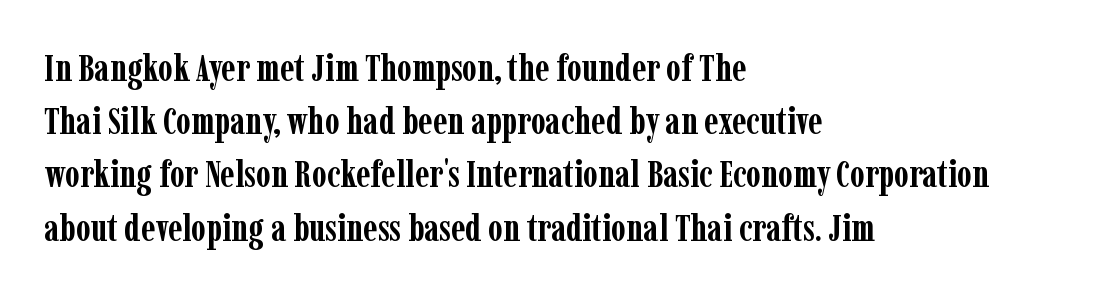
Q: Is the text bold? A: Yes.
Q: Is the text italic (slanted)? A: No, it is upright.
Q: Is the typeface a serif or a sans-serif typeface? A: Serif.
Q: Is the text underlined? A: No.
Q: How is the paragraph aligned? A: Left-aligned.
Q: Is the spacing between letters normal or unusually wide? A: Normal.
Q: Is the spacing between lines tight, normal or loose? A: Normal.
Q: Width (condensed, normal, or wide)? A: Condensed.
Q: Stroke contrast? A: Low.
Q: x-height? A: Medium.
Q: Monospaced? A: No.
